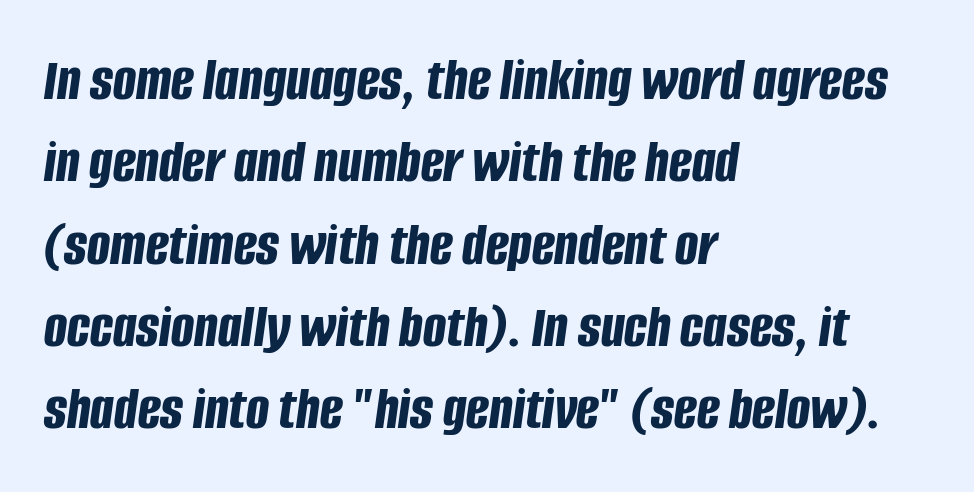
Observe the lean: these are italic letterforms. The designer left line spacing at the default. This sample uses plain, unmodified letter spacing. These words are printed bold, with thick strokes throughout.
